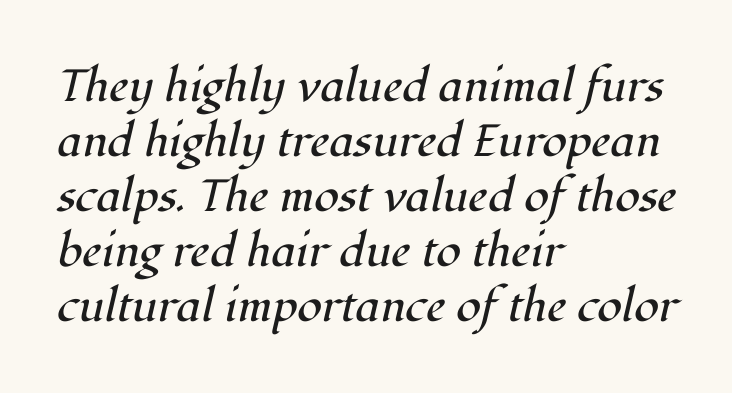
Q: Is the text bold? A: No.
Q: Is the text italic (slanted)? A: Yes, it leans right by about 12 degrees.
Q: Is the typeface a serif or a sans-serif typeface? A: Serif.
Q: Is the text underlined? A: No.
Q: How is the paragraph aligned? A: Left-aligned.
Q: Is the spacing between letters normal or unusually wide? A: Normal.
Q: Width (condensed, normal, or wide)? A: Normal.
Q: Stroke contrast? A: High.
Q: x-height? A: Medium.
Q: Monospaced? A: No.
